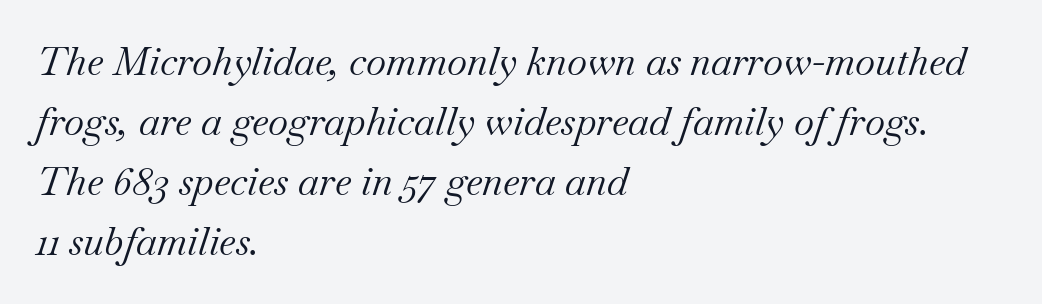
Bold? No — there's no thickening of the strokes. Slanted lettering throughout. Each letter's strokes conclude with small projecting serifs. The rendering anchors every line to the left-hand side.
